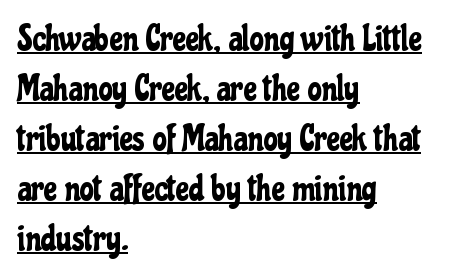
{"serif": "no", "italic": "no", "width": "condensed", "stroke_contrast": "low", "x_height": "medium", "monospaced": "no", "underline": "yes", "align": "left", "line_spacing": "normal", "line_spacing_ratio": 1.39, "letter_spacing": "normal", "letter_spacing_em": 0.0, "glyph_px": 36}
